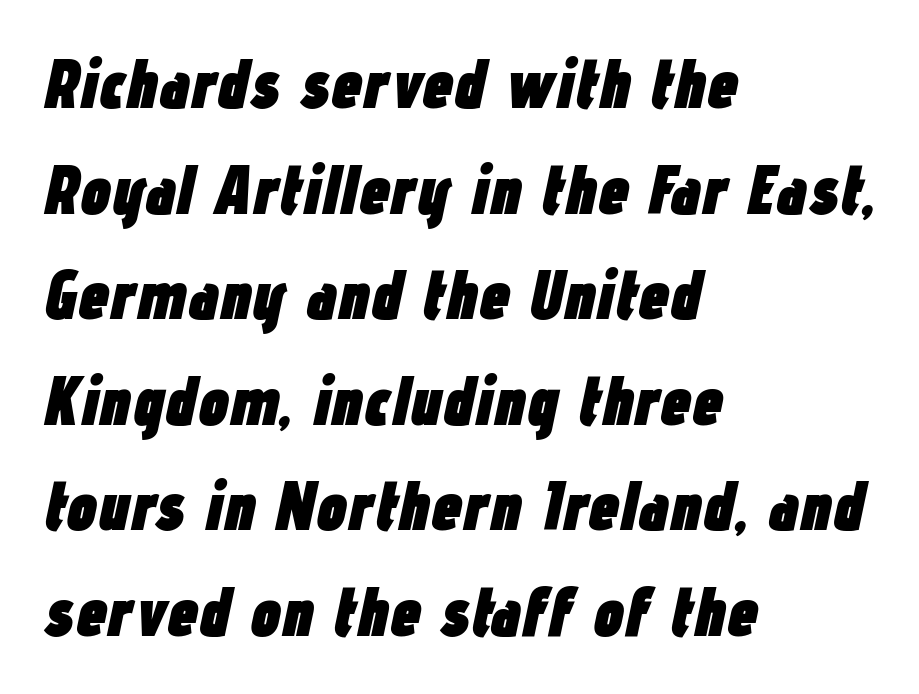
{"italic": "yes", "lean": "right", "slant_degrees": 12, "bold": "yes", "weight": "heavy", "width": "condensed", "stroke_contrast": "low", "x_height": "medium", "monospaced": "no", "underline": "no", "align": "left", "line_spacing": "normal", "line_spacing_ratio": 1.53, "letter_spacing": "normal", "letter_spacing_em": 0.0, "glyph_px": 69}
